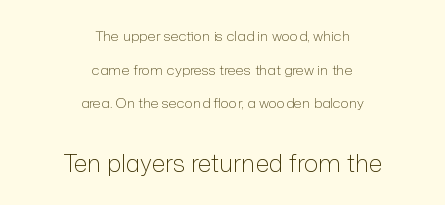
Here the glyphs are tracked normally, forming tight word shapes. Glance below the letters and you will spot only blank space. Reading top to bottom, the characters get bigger at the block break. Horizontal bands of white between lines are thick stripes. Ordinary non-slanted type is in use.
